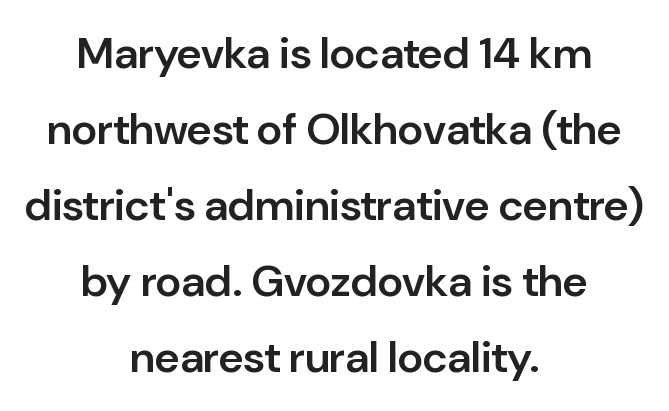
The image shows 44 px semibold sans-serif type, upright; set centered, line spacing 1.73x, normal letter spacing, not underlined; low stroke contrast and a medium x-height.
